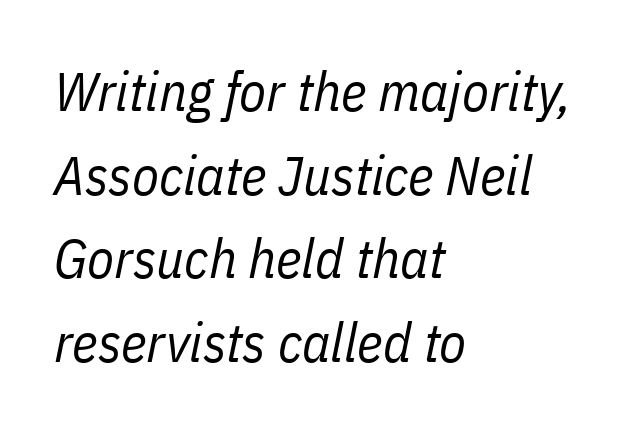
The rendering keeps characters at their native spacing. Think of a printed novel: that variable character pitch is what you see here. The face used here has a pronounced slope to its letters. These lines are set flush left with a ragged right edge.
